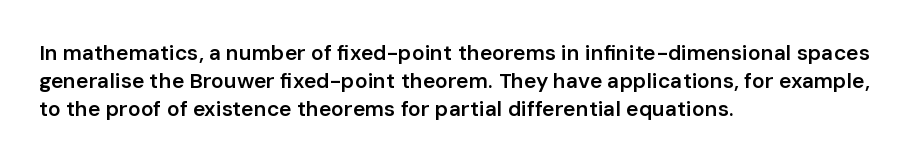
Q: Is the text bold? A: Semi-bold.
Q: Is the text italic (slanted)? A: No, it is upright.
Q: Is the text underlined? A: No.
Q: How is the paragraph aligned? A: Left-aligned.
Q: Is the spacing between letters normal or unusually wide? A: Normal.
Q: Is the spacing between lines tight, normal or loose? A: Normal.
